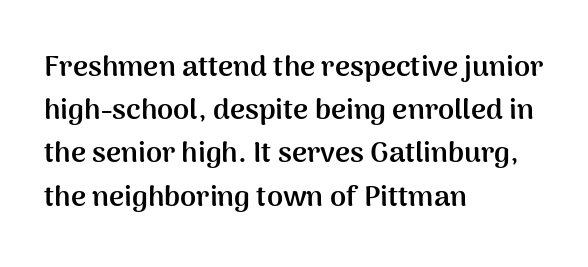
The rendering keeps characters at their native spacing. This sample uses a sans-serif face. Bold? Absolutely — the strokes are thick and heavy. Think of a printed novel: that variable character pitch is what you see here. It's the straight-up-and-down kind of type.
